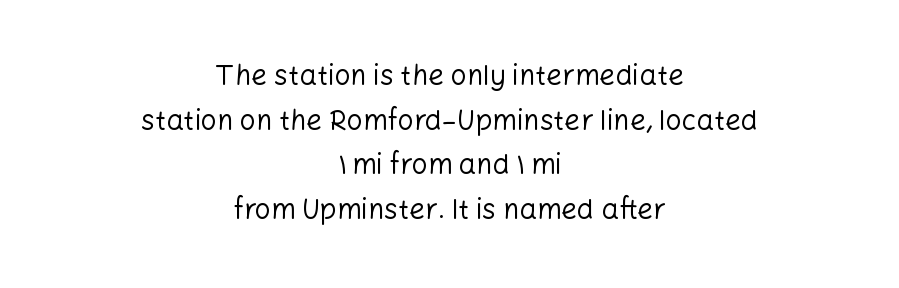
Q: Is the text bold? A: No.
Q: Is the text italic (slanted)? A: No, it is upright.
Q: Is the typeface a serif or a sans-serif typeface? A: Sans-serif.
Q: Is the text underlined? A: No.
Q: How is the paragraph aligned? A: Centered.
Q: Is the spacing between letters normal or unusually wide? A: Normal.
Q: Is the spacing between lines tight, normal or loose? A: Normal.
Q: Width (condensed, normal, or wide)? A: Normal.
Q: Stroke contrast? A: Low.
Q: x-height? A: Medium.
Q: Monospaced? A: No.
